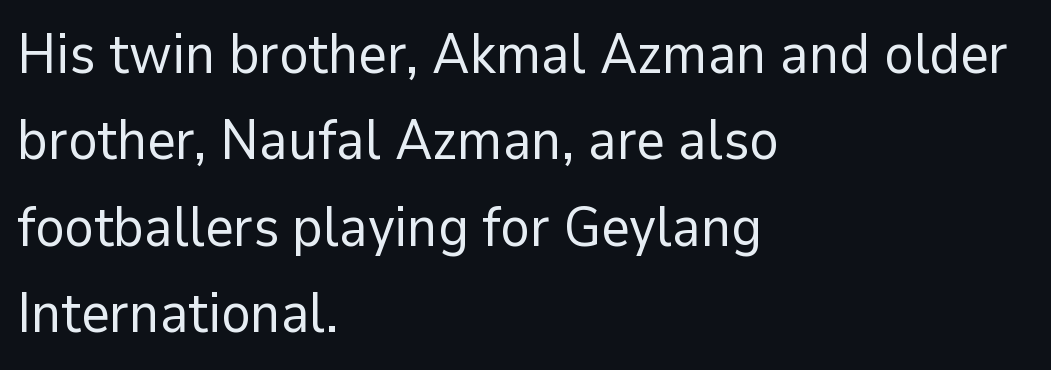
{"serif": "no", "italic": "no", "bold": "no", "weight": "regular", "width": "normal", "stroke_contrast": "low", "x_height": "medium", "monospaced": "no", "underline": "no", "align": "left", "line_spacing": "normal", "line_spacing_ratio": 1.57, "letter_spacing": "normal", "letter_spacing_em": 0.0, "glyph_px": 55}
